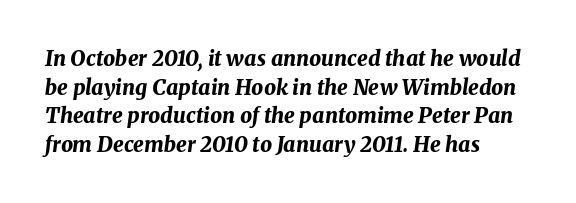
The image shows 21 px bold type, italic (leaning right); set left-aligned, normal line spacing (1.36x), normal letter spacing, not underlined.
